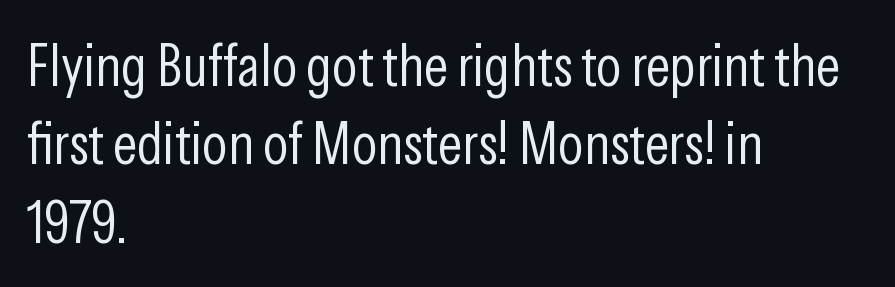
The image shows 59 px light, condensed sans-serif type, upright; set left-aligned, normal line spacing (1.33x), normal letter spacing, not underlined; low stroke contrast and a medium x-height.
